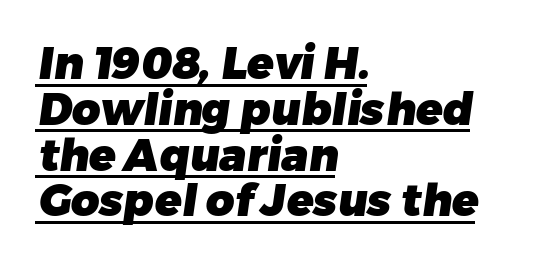
Q: Is the text bold? A: Yes.
Q: Is the typeface a serif or a sans-serif typeface? A: Sans-serif.
Q: Is the text underlined? A: Yes.
Q: How is the paragraph aligned? A: Left-aligned.
Q: Is the spacing between letters normal or unusually wide? A: Normal.
Q: Is the spacing between lines tight, normal or loose? A: Tight.
Q: Width (condensed, normal, or wide)? A: Normal.
Q: Stroke contrast? A: Low.
Q: x-height? A: Medium.
Q: Monospaced? A: No.
